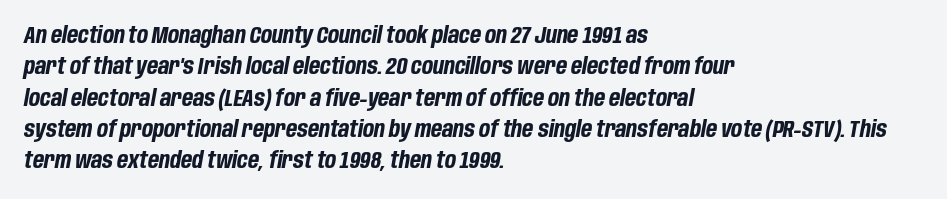
{"italic": "yes", "lean": "right", "slant_degrees": 10, "bold": "yes", "underline": "no", "align": "left", "line_spacing": "normal", "line_spacing_ratio": 1.36, "letter_spacing": "normal", "letter_spacing_em": 0.0, "glyph_px": 23}
